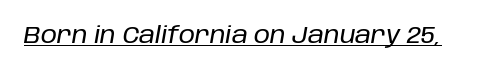
Q: Is the text italic (slanted)? A: Yes, it leans right by about 10 degrees.
Q: Is the text underlined? A: Yes.
Q: Is the spacing between letters normal or unusually wide? A: Normal.
